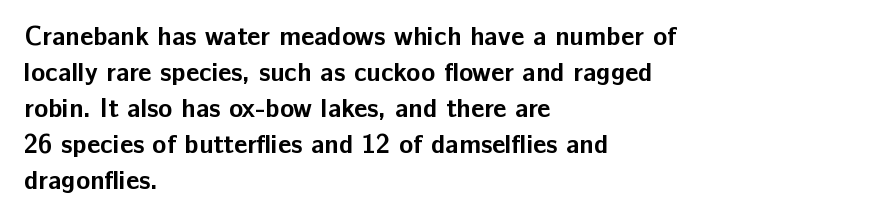
Weight: bold. Inter-character spacing is left at the font's built-in metrics. Check the space under the baseline: it is left empty. These lines sit exactly where default settings would place them. Compared with a centered layout, this one pins lines to the left instead.
